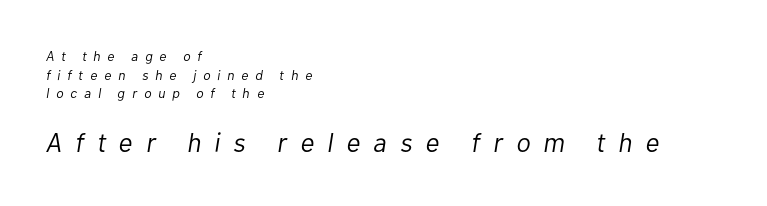
Q: Is the text bold? A: No.
Q: Is the text italic (slanted)? A: Yes, it leans right by about 10 degrees.
Q: Is the text underlined? A: No.
Q: How is the paragraph aligned? A: Left-aligned.
Q: Is the spacing between letters normal or unusually wide? A: Unusually wide.
Q: Is the spacing between lines tight, normal or loose? A: Normal.
Q: Which block of text is set in a larger size, the first (top) or the second (bottom)? A: The second (bottom) one.
